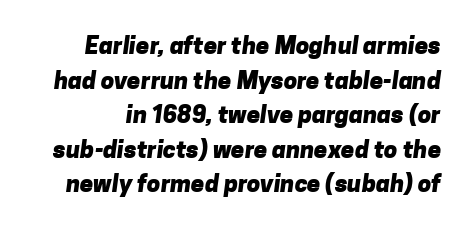
{"bold": "yes", "underline": "no", "line_spacing": "normal", "line_spacing_ratio": 1.44, "letter_spacing": "normal", "letter_spacing_em": 0.0, "glyph_px": 24}
